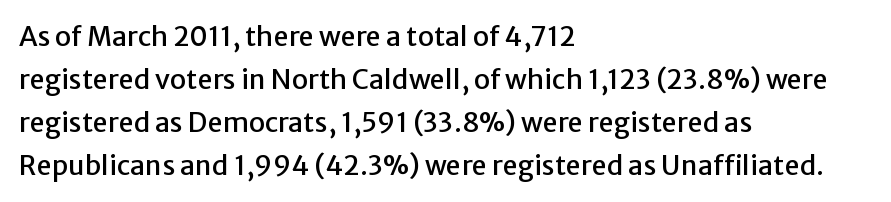
{"italic": "no", "underline": "no", "align": "left", "line_spacing": "normal", "line_spacing_ratio": 1.59, "letter_spacing": "normal", "letter_spacing_em": 0.0, "glyph_px": 27}
